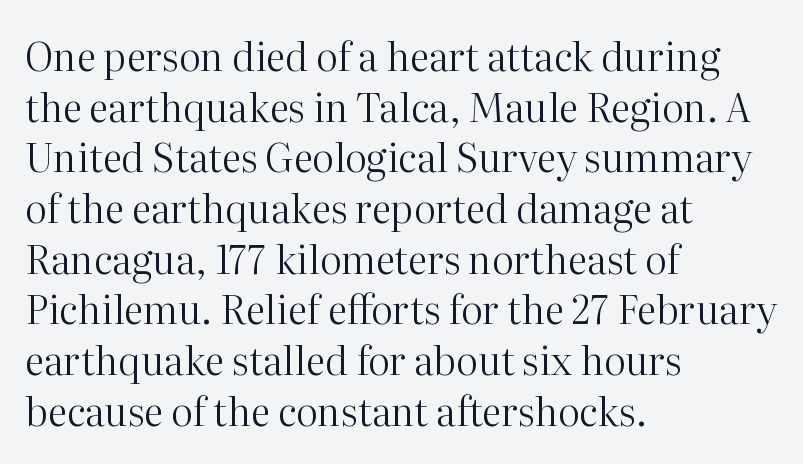
Character widths vary here, with narrow letters taking less room than wide ones. Compared with typical paragraphs, the rows here are spaced about the same. Characters remain perfectly vertical along every line. Is the type heavy? It reads as light-to-regular instead.
